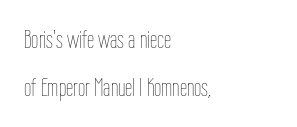
{"italic": "no", "bold": "no", "underline": "no", "align": "left", "line_spacing_ratio": 1.86, "letter_spacing": "normal", "letter_spacing_em": 0.0, "glyph_px": 26}
